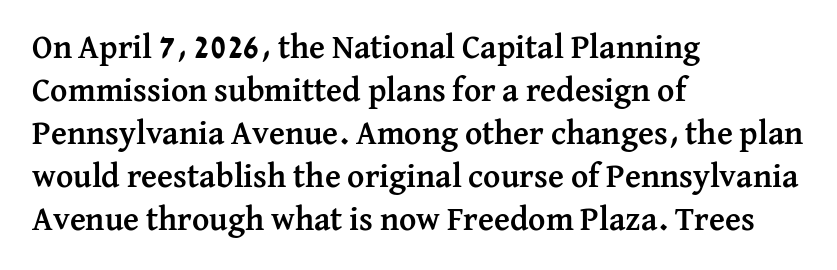
{"serif": "yes", "italic": "no", "bold": "yes", "weight": "semibold", "width": "normal", "stroke_contrast": "medium", "x_height": "medium", "monospaced": "no", "underline": "no", "align": "left", "line_spacing": "normal", "line_spacing_ratio": 1.3, "letter_spacing": "normal", "letter_spacing_em": 0.0, "glyph_px": 33}
